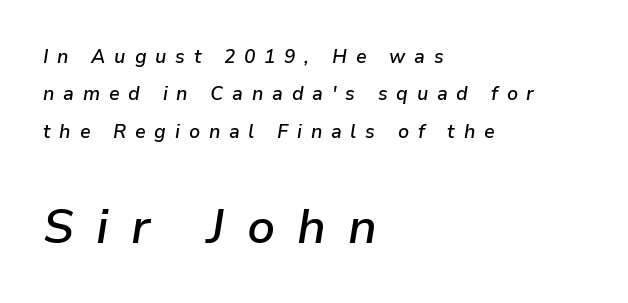
Notice how the stems are inclined rather than vertical — that's the hallmark of italics. Looks like regular typesetting: each glyph gets only the width it needs. The tracking reads as deliberately expanded to a designer's eye. Block two is the big one; block one sits smaller above it.
